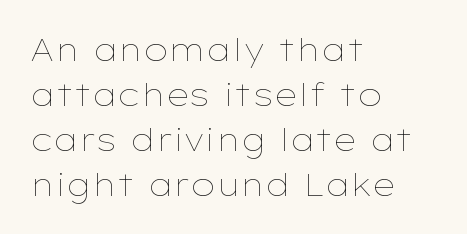
{"italic": "no", "bold": "no", "weight": "thin", "width": "wide", "stroke_contrast": "low", "x_height": "medium", "monospaced": "no", "underline": "no", "align": "left", "line_spacing": "normal", "line_spacing_ratio": 1.45, "letter_spacing": "normal", "letter_spacing_em": 0.0, "glyph_px": 31}
